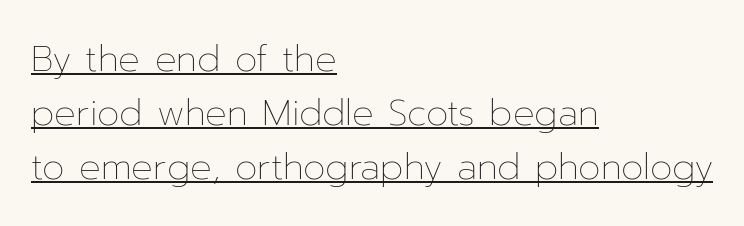
{"italic": "no", "bold": "no", "weight": "thin", "width": "normal", "stroke_contrast": "low", "x_height": "medium", "monospaced": "no", "underline": "yes", "align": "left", "line_spacing": "normal", "line_spacing_ratio": 1.5, "letter_spacing": "normal", "letter_spacing_em": 0.0, "glyph_px": 36}
